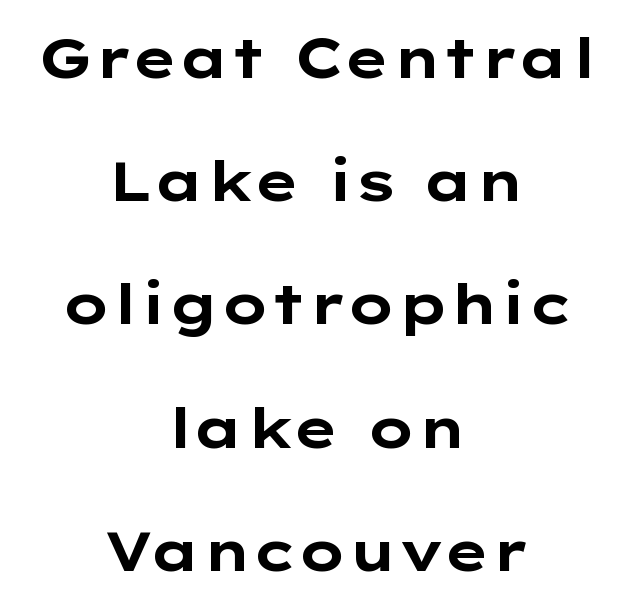
The image shows 56 px bold, wide sans-serif type, upright; set centered, loose line spacing (2.2x), normal letter spacing, not underlined; low stroke contrast and a medium x-height.
